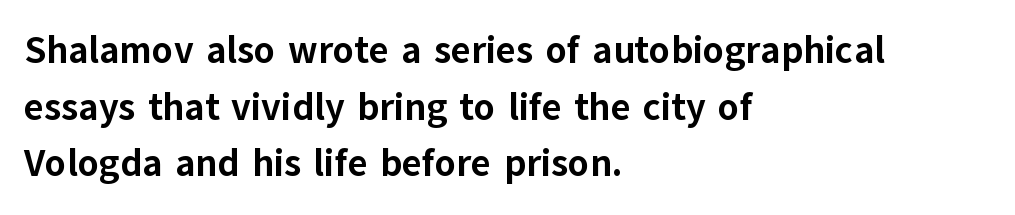
The image shows 38 px bold sans-serif type, upright; set left-aligned, normal line spacing (1.49x), normal letter spacing, not underlined; low stroke contrast and a medium x-height.
